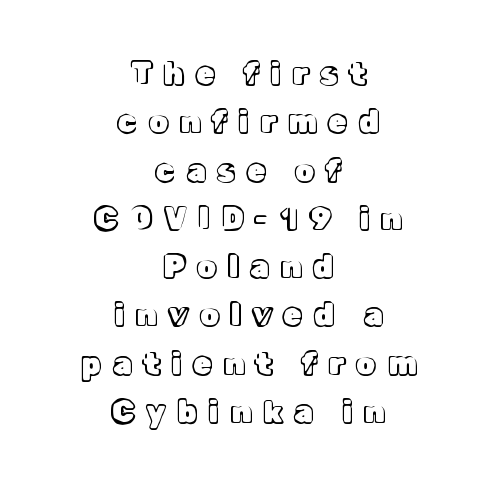
Q: Is the text italic (slanted)? A: No, it is upright.
Q: Is the text underlined? A: No.
Q: How is the paragraph aligned? A: Centered.
Q: Is the spacing between letters normal or unusually wide? A: Unusually wide.
Q: Is the spacing between lines tight, normal or loose? A: Normal.
Q: Width (condensed, normal, or wide)? A: Normal.
Q: x-height? A: Medium.
Q: Monospaced? A: No.
